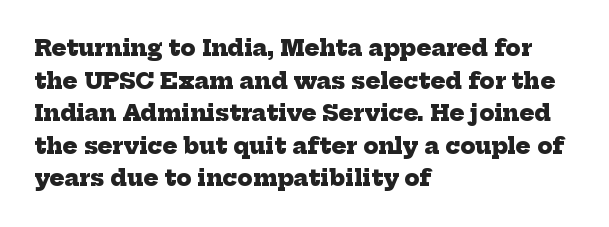
Q: Is the text bold? A: Yes.
Q: Is the text underlined? A: No.
Q: How is the paragraph aligned? A: Left-aligned.
Q: Is the spacing between letters normal or unusually wide? A: Normal.
Q: Is the spacing between lines tight, normal or loose? A: Normal.
